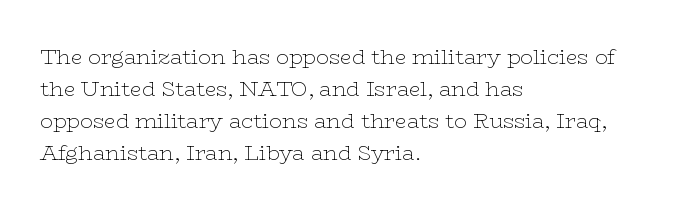
Q: Is the text bold? A: No.
Q: Is the text italic (slanted)? A: No, it is upright.
Q: Is the text underlined? A: No.
Q: How is the paragraph aligned? A: Left-aligned.
Q: Is the spacing between letters normal or unusually wide? A: Normal.
Q: Is the spacing between lines tight, normal or loose? A: Normal.
